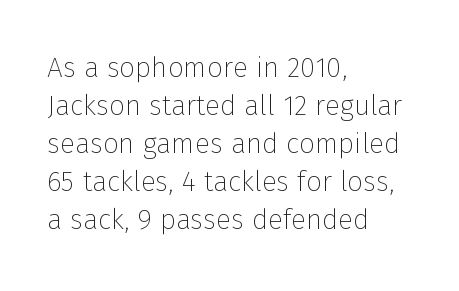
{"serif": "no", "italic": "no", "bold": "no", "weight": "thin", "width": "normal", "stroke_contrast": "low", "x_height": "medium", "monospaced": "no", "underline": "no", "align": "left", "line_spacing": "normal", "line_spacing_ratio": 1.36, "letter_spacing": "normal", "letter_spacing_em": 0.0, "glyph_px": 28}
